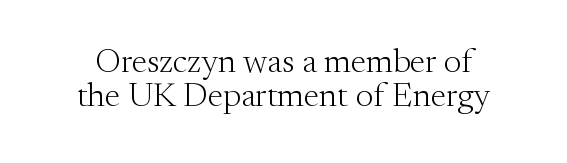
Q: Is the text bold? A: No.
Q: Is the text italic (slanted)? A: No, it is upright.
Q: Is the typeface a serif or a sans-serif typeface? A: Serif.
Q: Is the text underlined? A: No.
Q: Is the spacing between letters normal or unusually wide? A: Normal.
Q: Is the spacing between lines tight, normal or loose? A: Tight.
Q: Width (condensed, normal, or wide)? A: Normal.
Q: Stroke contrast? A: Medium.
Q: x-height? A: Small.
Q: Monospaced? A: No.
